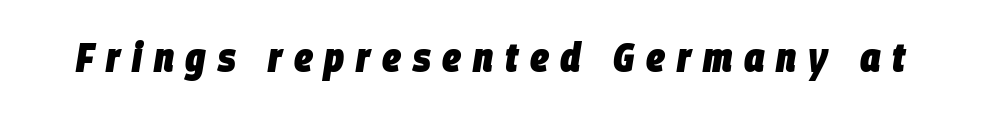
Clear beneath every line of the passage. Thick stems and heavy bowls — unmistakably bold. Here the designer chose a conventional face with non-uniform glyph widths. Would a proofreader flag this as italicized? Yes.
